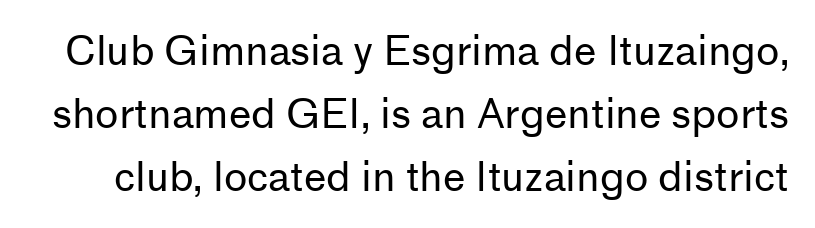
Nothing unusual about the tracking: characters are spaced as the font intends. Nope, no serifs anywhere on these letters. Check the space under the baseline: it is left empty. Evenly set lines give the paragraph a standard silhouette. The typeface has the unassuming heft of standard copy or less. The letters advance in unequal steps, a hallmark of proportional type.
